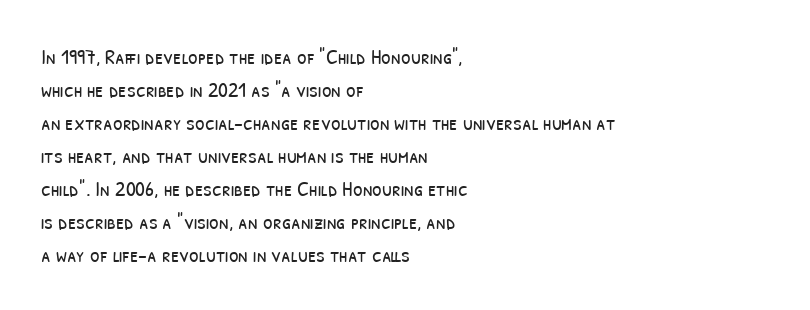
The image shows 22 px text type; set left-aligned, normal line spacing (1.5x), normal letter spacing, not underlined.
